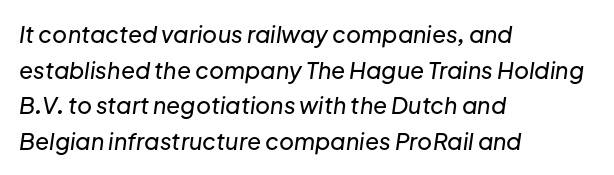
Type without underlining. The tracking reads as untouched default to a designer's eye. Vertical spacing — default. Notice how the stems are inclined rather than vertical — that's the hallmark of italics. Where is the straight margin? On the left.
